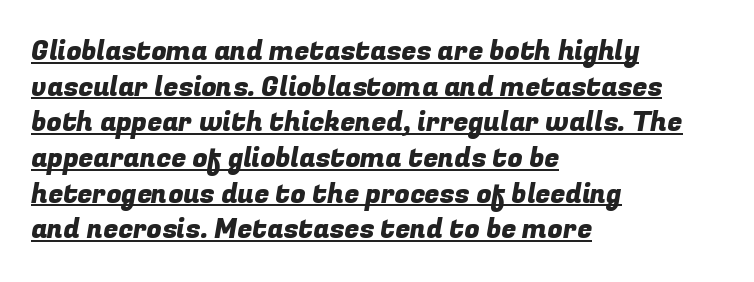
The image shows 27 px text type; set left-aligned, normal line spacing (1.32x), normal letter spacing, underlined.
